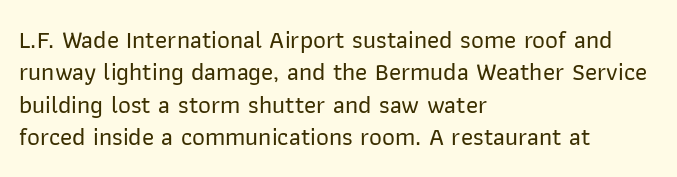
Is there much room between lines? A standard amount, neither cramped nor airy. The passage shown is not underscored anywhere. Visually the block forms a straight wall on the left and a jagged coastline on the right. The lettering holds an erect, upright posture throughout. This rendering leaves character spacing at its baseline value.
